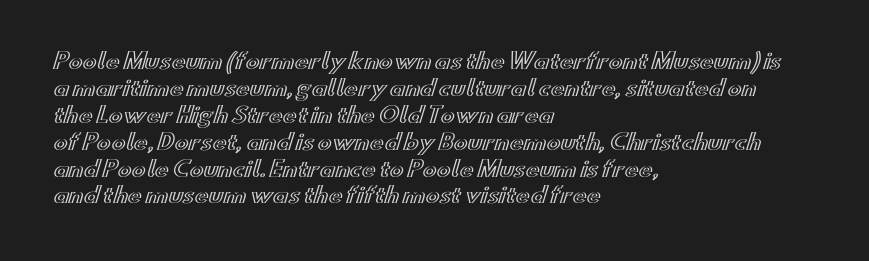
{"underline": "no", "align": "left", "line_spacing": "normal", "line_spacing_ratio": 1.28, "letter_spacing": "normal", "letter_spacing_em": 0.0, "glyph_px": 21}
